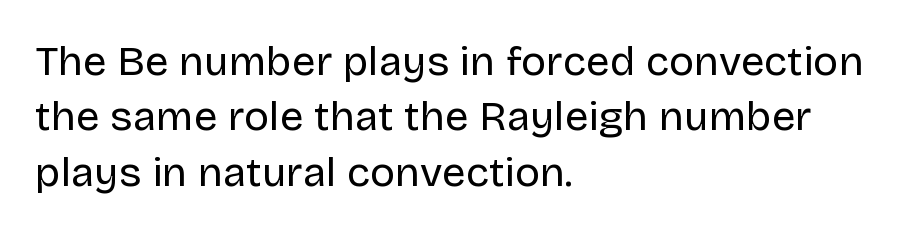
Glyph-to-glyph distance matches everyday printed text. Unlike italic type, these characters show no tilt at all. The passage is arranged the way most books set body copy — flush left. The weight tops out at a normal text grade. Serifs: no, the terminals of the letterforms are clean.
